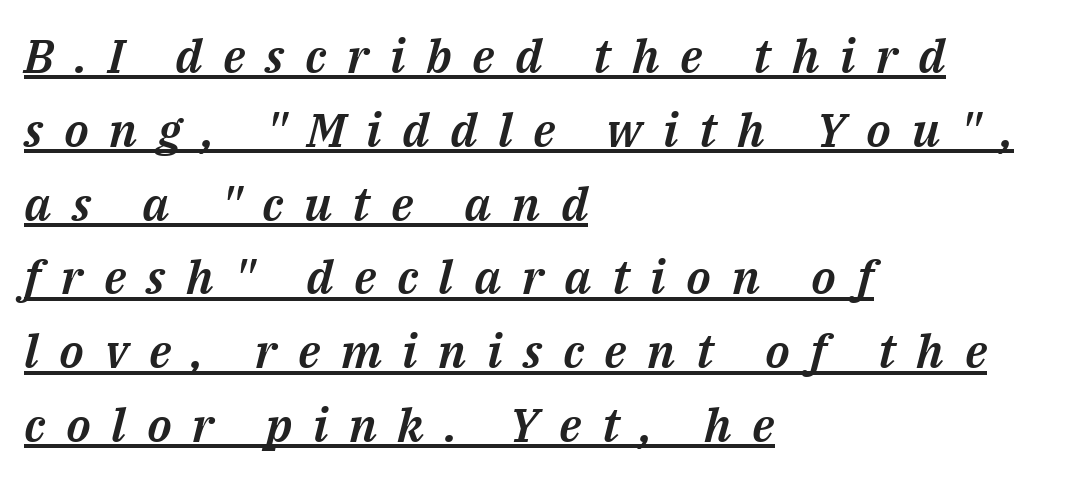
The image shows 47 px text type, italic (leaning right); set left-aligned, normal line spacing (1.57x), unusually wide letter spacing (+0.44 em), underlined; medium stroke contrast and a medium x-height.
